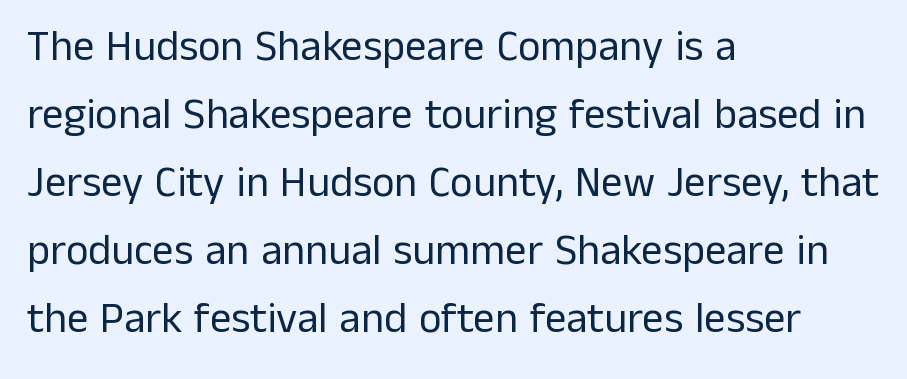
The paragraph has a hard left edge and a soft right edge. The strokes carry an ordinary text weight at most. Decoration check: the copy has no underline. The rendering uses natural spacing where letterforms have individual widths.
